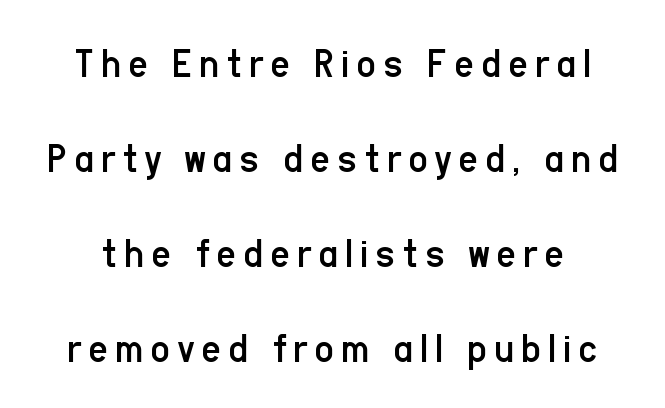
The image shows 43 px regular-weight, condensed sans-serif type, upright; set loose line spacing (2.21x), not underlined; low stroke contrast and a medium x-height.
